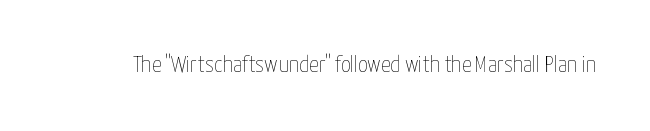
Only glyphs here, with clear space below each row. Notice how the stems are strictly vertical — no italics here. Between one letter and the next there's only the usual sliver of space. Is this a heavy cut? Hardly; it is regular or lighter.
